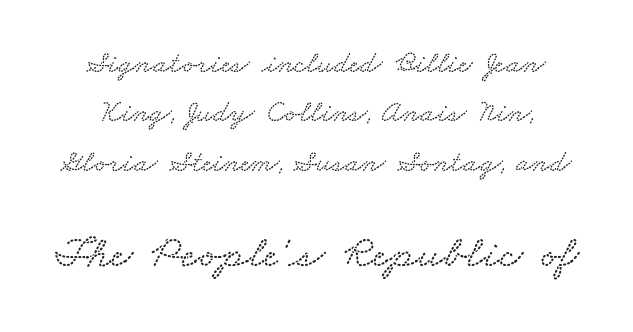
The image shows 46 px wide type; set normal line spacing (1.59x), normal letter spacing, not underlined; the second (bottom) block is 1.48x larger; low stroke contrast and a small x-height.
